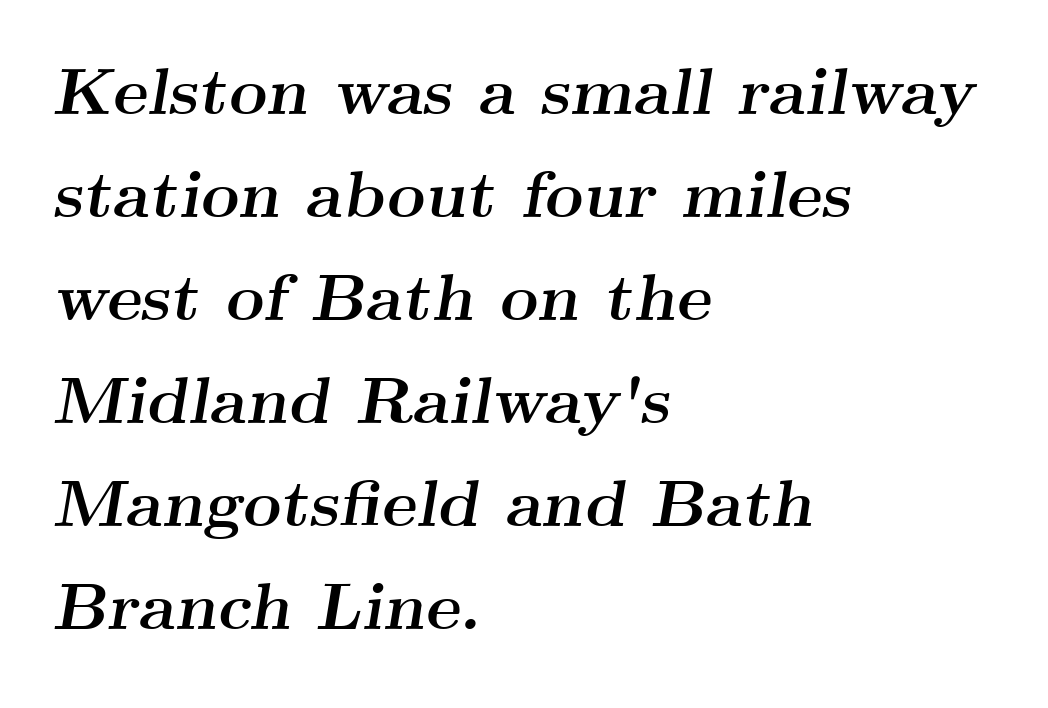
A classic flush-left, rag-right setting is used for this passage. On the weight axis this lands at bold, roughly 700. The passage shown is typed in a proportional face where columns would drift. Underline: absent.
